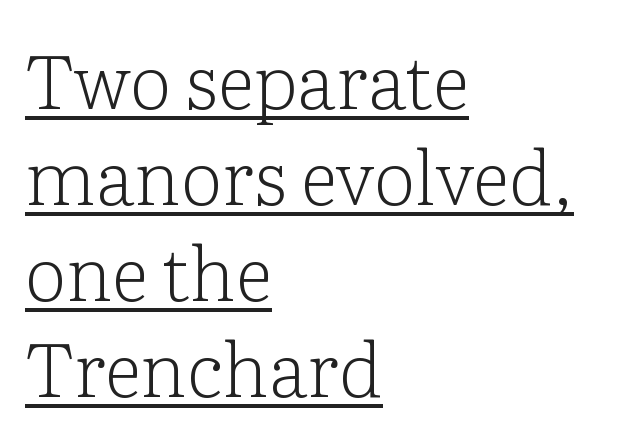
Horizontal bands of white between lines are of average thickness. A roman cut, with each character standing at attention. Font category for this specimen: serif. The font is comparable to plain body text, perhaps lighter. Left-aligned paragraph, ragged on the right. Glyph-to-glyph distance matches everyday printed text.
